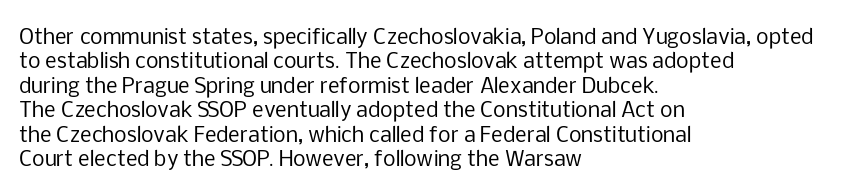
{"italic": "no", "bold": "no", "underline": "no", "align": "left", "line_spacing_ratio": 1.22, "letter_spacing": "normal", "letter_spacing_em": 0.0, "glyph_px": 20}
